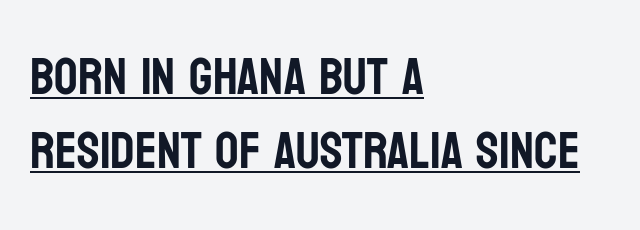
The image shows 52 px condensed sans-serif type, upright; set left-aligned, normal line spacing (1.43x), normal letter spacing, underlined; low stroke contrast and a large x-height.
